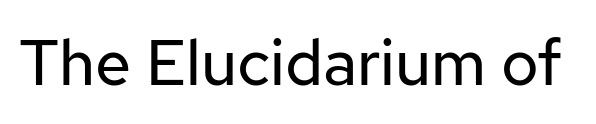
The image shows 64 px regular-weight sans-serif type, upright; set normal letter spacing, not underlined; low stroke contrast and a medium x-height.
